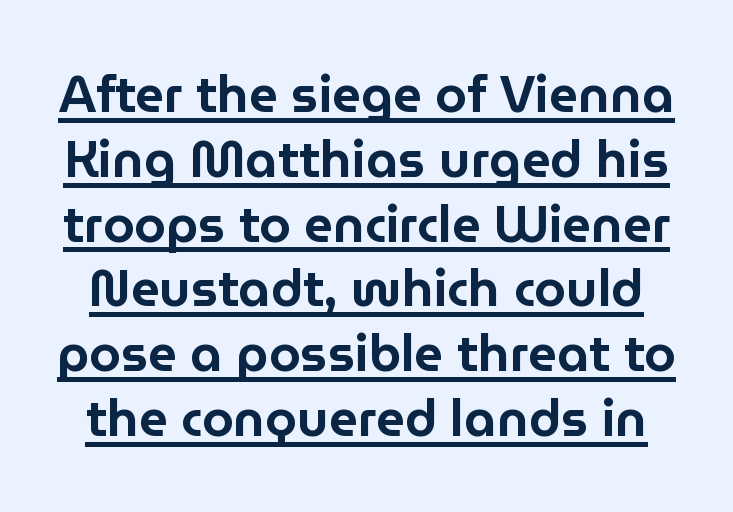
The designer went with a sans here, leaving each stem footless. In terms of leading, this rendering sits right in the middle. Looks like regular typesetting: each glyph gets only the width it needs. Emphasis is given by a line drawn under the lettering. Every character sits straight up, as roman type does. How are the letters spaced? Ordinarily, with no added tracking.
